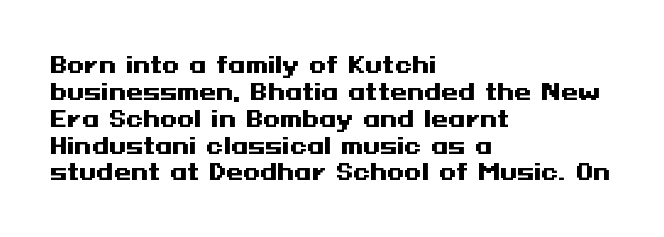
Q: Is the text bold? A: Yes.
Q: Is the text italic (slanted)? A: No, it is upright.
Q: Is the text underlined? A: No.
Q: How is the paragraph aligned? A: Left-aligned.
Q: Is the spacing between letters normal or unusually wide? A: Normal.
